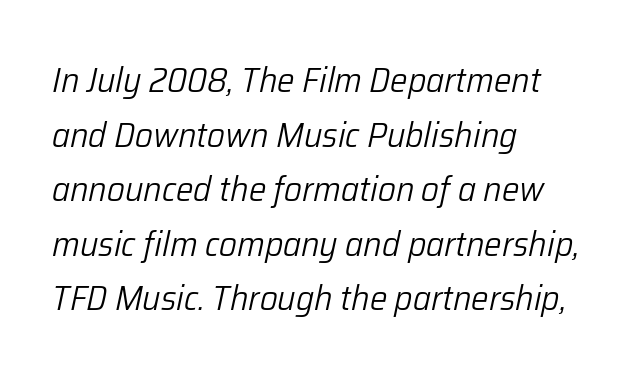
{"italic": "yes", "lean": "right", "slant_degrees": 12, "bold": "no", "weight": "light", "width": "normal", "stroke_contrast": "low", "x_height": "medium", "monospaced": "no", "underline": "no", "align": "left", "line_spacing": "normal", "line_spacing_ratio": 1.56, "letter_spacing": "normal", "letter_spacing_em": 0.0, "glyph_px": 35}
